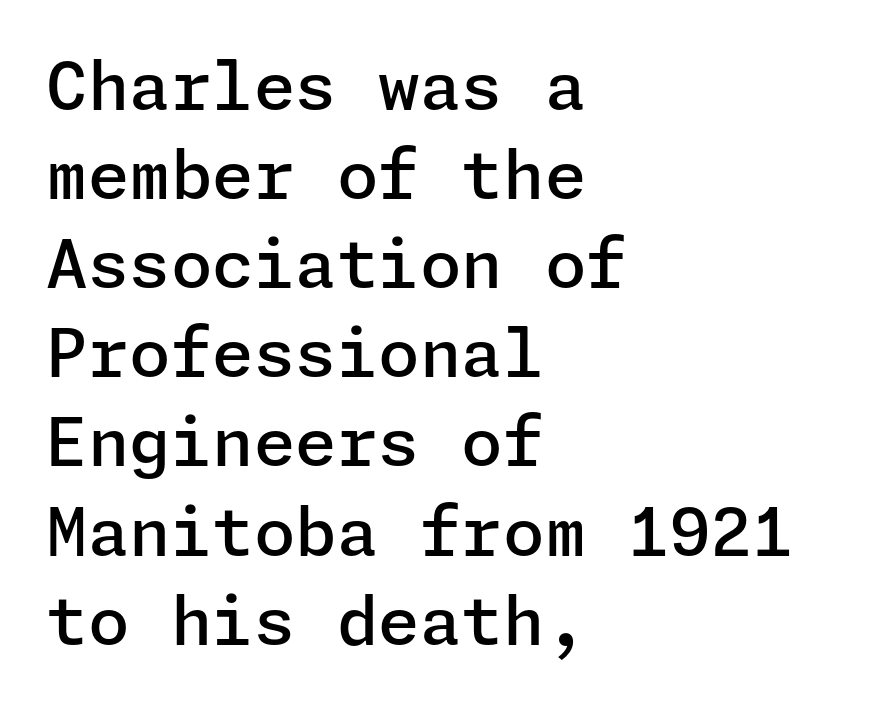
The image shows 67 px semibold sans-serif type, upright; set left-aligned, normal line spacing (1.33x), normal letter spacing, not underlined; low stroke contrast and a medium x-height.
